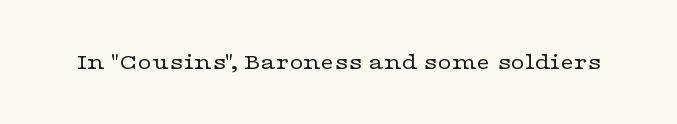
The image shows 24 px text type, upright; set normal letter spacing, not underlined.
